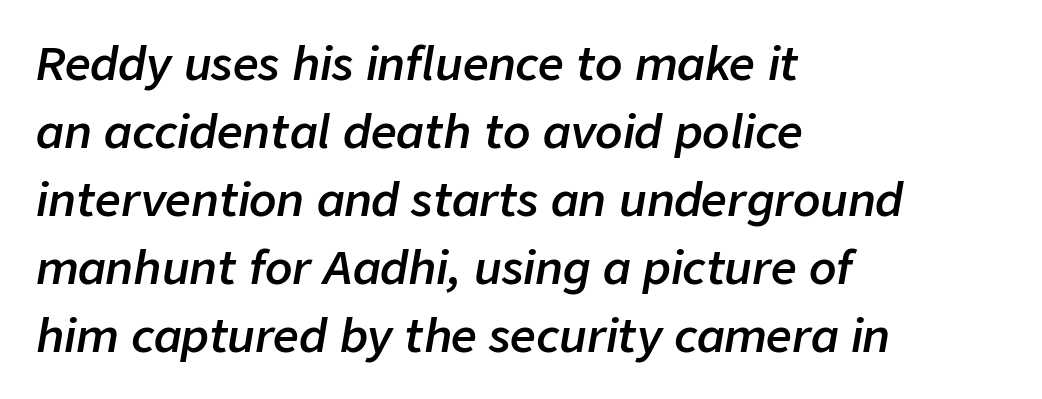
The image shows 45 px semibold type, italic (leaning right); set left-aligned, normal line spacing (1.51x), normal letter spacing, not underlined; low stroke contrast and a medium x-height.
